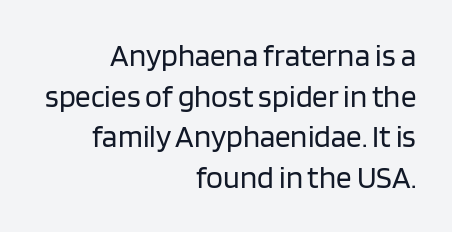
Q: Is the text bold? A: No.
Q: Is the text italic (slanted)? A: No, it is upright.
Q: Is the typeface a serif or a sans-serif typeface? A: Sans-serif.
Q: Is the text underlined? A: No.
Q: How is the paragraph aligned? A: Right-aligned.
Q: Is the spacing between letters normal or unusually wide? A: Normal.
Q: Is the spacing between lines tight, normal or loose? A: Normal.
Q: Width (condensed, normal, or wide)? A: Normal.
Q: Stroke contrast? A: Low.
Q: x-height? A: Large.
Q: Monospaced? A: No.
